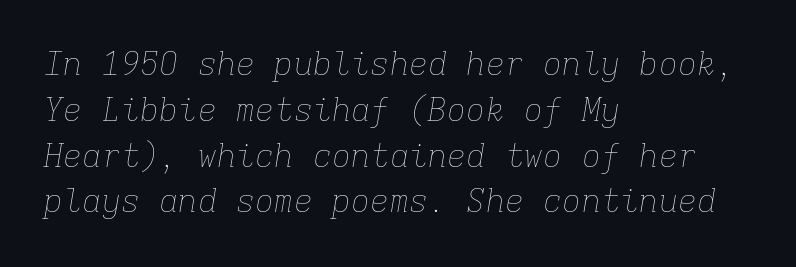
This rendering uses left alignment, leaving the right contour irregular. The rendering uses a moderate line-height, typical for paragraphs. Here the designer chose a console-style face with uniform glyph widths. Students, note that the glyphs here touch the page at normal intervals.
